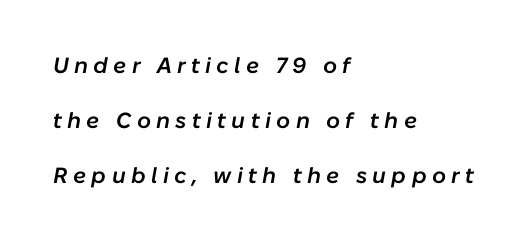
{"italic": "yes", "lean": "right", "slant_degrees": 10, "bold": "semi", "underline": "no", "align": "left", "line_spacing": "loose", "line_spacing_ratio": 2.5, "letter_spacing": "wide", "letter_spacing_em": 0.24, "glyph_px": 22}
